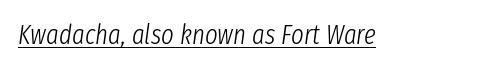
Q: Is the text bold? A: No.
Q: Is the text italic (slanted)? A: Yes, it leans right by about 8 degrees.
Q: Is the text underlined? A: Yes.
Q: Is the spacing between letters normal or unusually wide? A: Normal.
